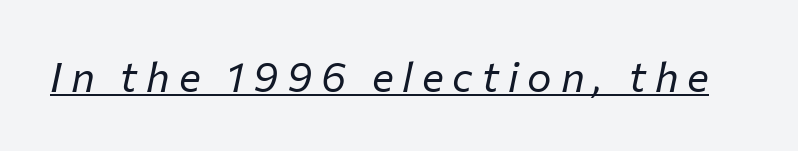
The image shows 41 px regular-weight type, italic (leaning right); set unusually wide letter spacing (+0.22 em), underlined; low stroke contrast and a medium x-height.
